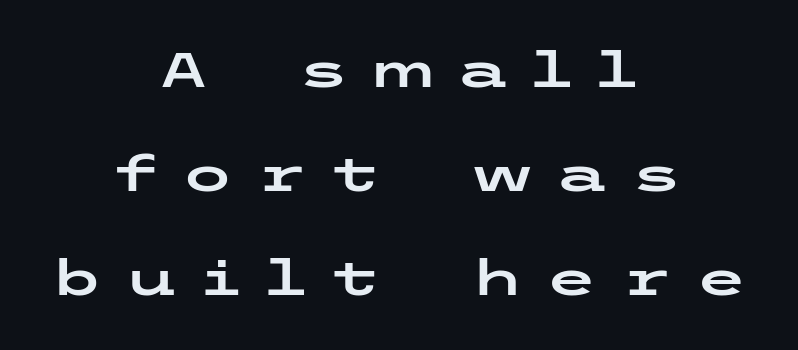
The image shows 48 px wide sans-serif type, upright; set centered, loose line spacing (2.17x), unusually wide letter spacing (+0.46 em), not underlined; low stroke contrast and a medium x-height.
